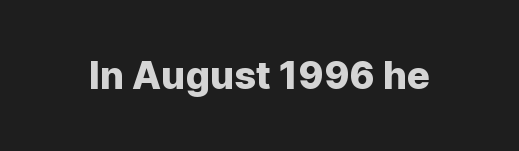
Q: Is the text italic (slanted)? A: No, it is upright.
Q: Is the typeface a serif or a sans-serif typeface? A: Sans-serif.
Q: Is the text underlined? A: No.
Q: Is the spacing between letters normal or unusually wide? A: Normal.
Q: Width (condensed, normal, or wide)? A: Normal.
Q: Stroke contrast? A: Low.
Q: x-height? A: Medium.
Q: Monospaced? A: No.
